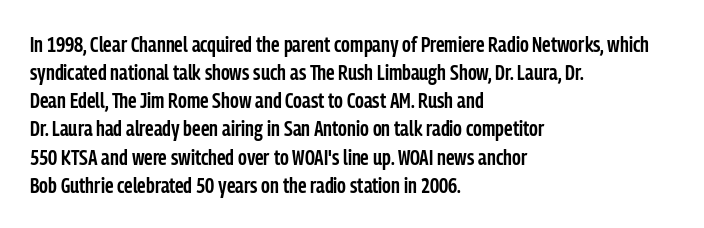
The image shows 22 px text type, upright; set left-aligned, normal line spacing (1.28x), normal letter spacing, not underlined.
